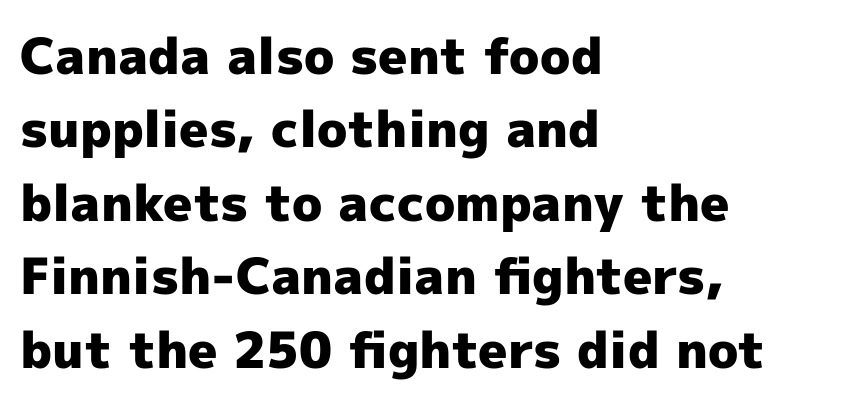
{"serif": "no", "italic": "no", "bold": "yes", "weight": "heavy", "width": "normal", "x_height": "medium", "monospaced": "no", "underline": "no", "align": "left", "line_spacing": "normal", "line_spacing_ratio": 1.47, "letter_spacing": "normal", "letter_spacing_em": 0.0, "glyph_px": 50}
